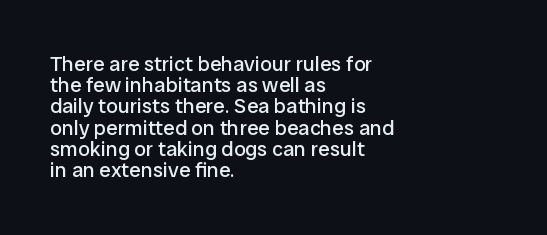
The weight would be labelled regular, book, light, or lighter still. Lines of text with bare space underneath. Characters follow at the spacing the type designer built in. Tightly led — the rows are bunched. Casual observation: everything's shoved over to the left.
